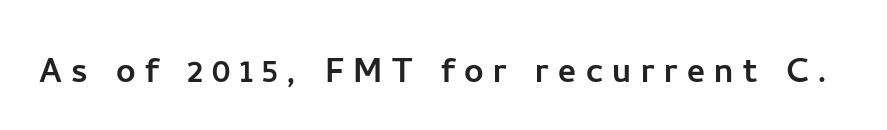
Q: Is the text italic (slanted)? A: No, it is upright.
Q: Is the typeface a serif or a sans-serif typeface? A: Sans-serif.
Q: Is the text underlined? A: No.
Q: Is the spacing between letters normal or unusually wide? A: Unusually wide.
Q: Width (condensed, normal, or wide)? A: Normal.
Q: Stroke contrast? A: Low.
Q: x-height? A: Medium.
Q: Monospaced? A: No.
